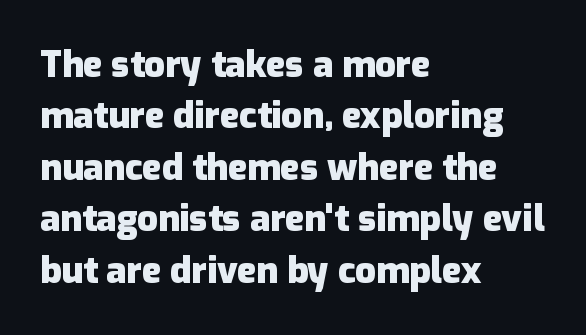
Q: Is the text bold? A: Yes.
Q: Is the text italic (slanted)? A: No, it is upright.
Q: Is the typeface a serif or a sans-serif typeface? A: Sans-serif.
Q: Is the text underlined? A: No.
Q: How is the paragraph aligned? A: Left-aligned.
Q: Is the spacing between letters normal or unusually wide? A: Normal.
Q: Is the spacing between lines tight, normal or loose? A: Normal.
Q: Width (condensed, normal, or wide)? A: Normal.
Q: Stroke contrast? A: Low.
Q: x-height? A: Medium.
Q: Monospaced? A: No.
